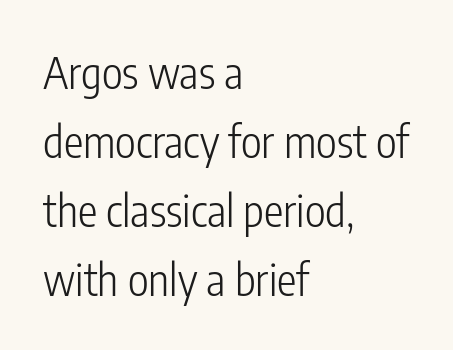
The image shows 44 px light, condensed sans-serif type, upright; set left-aligned, normal line spacing (1.57x), normal letter spacing, not underlined; low stroke contrast and a medium x-height.
